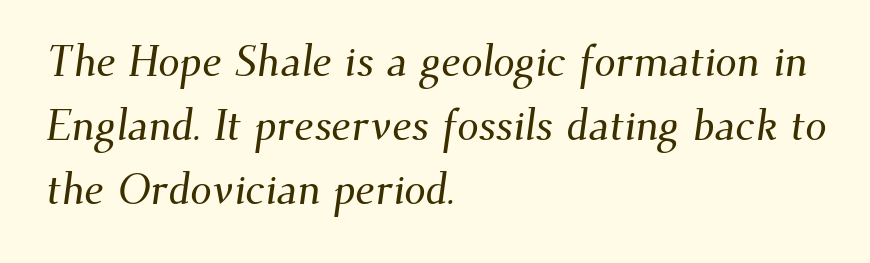
{"serif": "yes", "width": "normal", "stroke_contrast": "medium", "x_height": "small", "monospaced": "no", "underline": "no", "align": "left", "line_spacing": "normal", "line_spacing_ratio": 1.49, "letter_spacing": "normal", "letter_spacing_em": 0.0, "glyph_px": 43}
